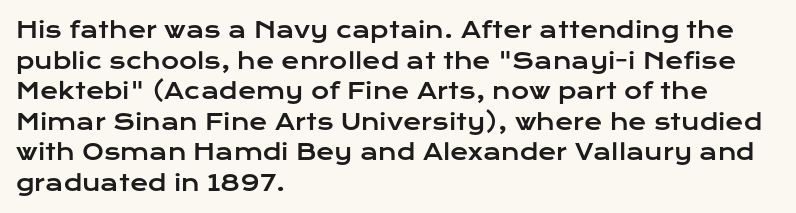
If you drew a line through each stem, it would be perfectly vertical. Honestly, the letter spacing is just normal — you wouldn't notice it. The words here are not underlined. Notice how the passage keeps a crisp vertical edge on the left only. Interline gaps are of average width in this sample.
